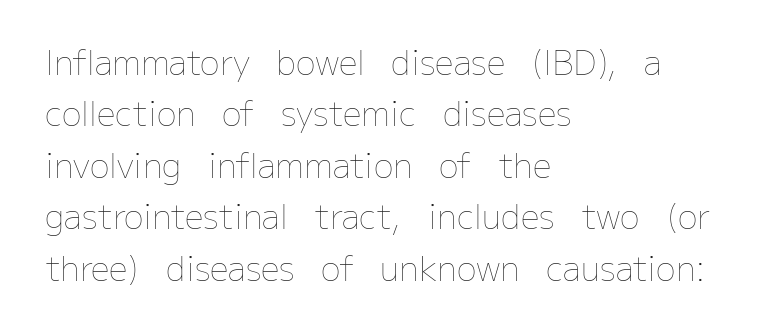
The image shows 33 px thin type, upright; set left-aligned, normal line spacing (1.56x), normal letter spacing, not underlined; low stroke contrast and a medium x-height.
